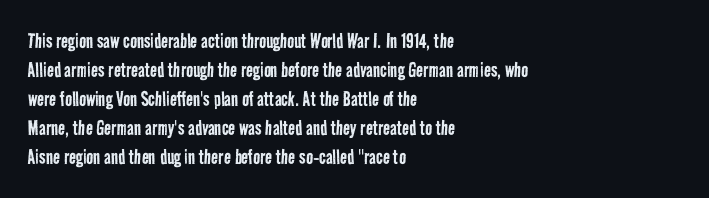
Q: Is the text bold? A: No.
Q: Is the text underlined? A: No.
Q: How is the paragraph aligned? A: Left-aligned.
Q: Is the spacing between letters normal or unusually wide? A: Normal.
Q: Is the spacing between lines tight, normal or loose? A: Normal.
